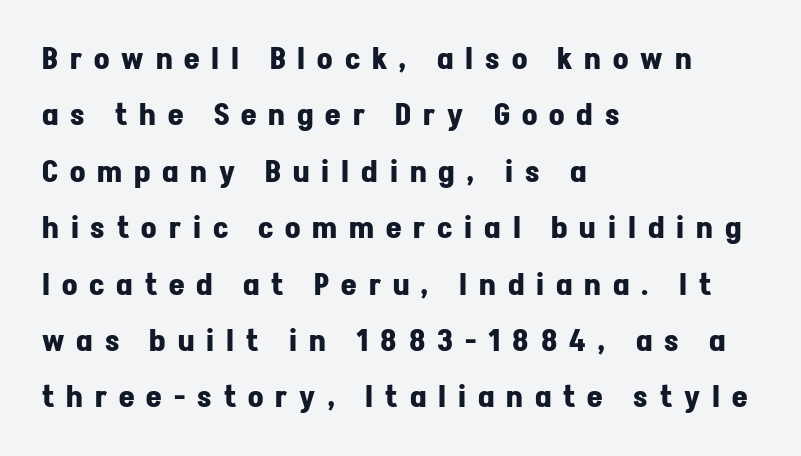
A typesetter would call this proportional, since set widths differ per character. How heavy is the stroke? Heavy — this is a bold. Visually the block forms a straight wall on the left and a jagged coastline on the right. Any mark beneath the type? The region is blank.
